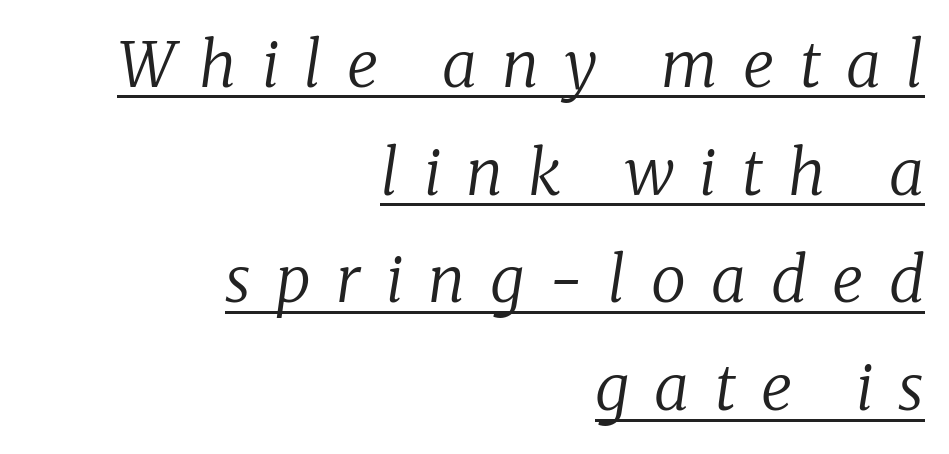
{"serif": "yes", "italic": "yes", "lean": "right", "slant_degrees": 8, "bold": "no", "weight": "regular", "width": "normal", "stroke_contrast": "low", "x_height": "medium", "monospaced": "no", "underline": "yes", "align": "right", "line_spacing_ratio": 1.71, "letter_spacing": "wide", "letter_spacing_em": 0.4, "glyph_px": 63}
